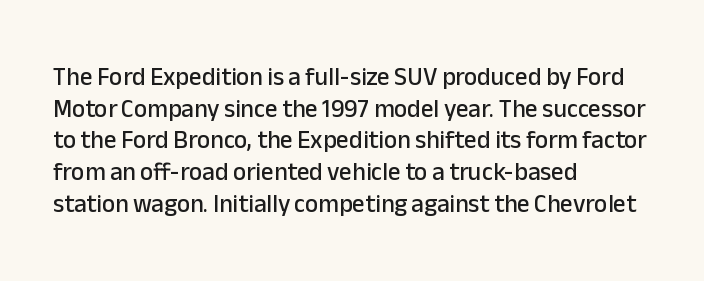
{"italic": "no", "underline": "no", "align": "left", "line_spacing": "normal", "line_spacing_ratio": 1.27, "letter_spacing": "normal", "letter_spacing_em": 0.0, "glyph_px": 25}
